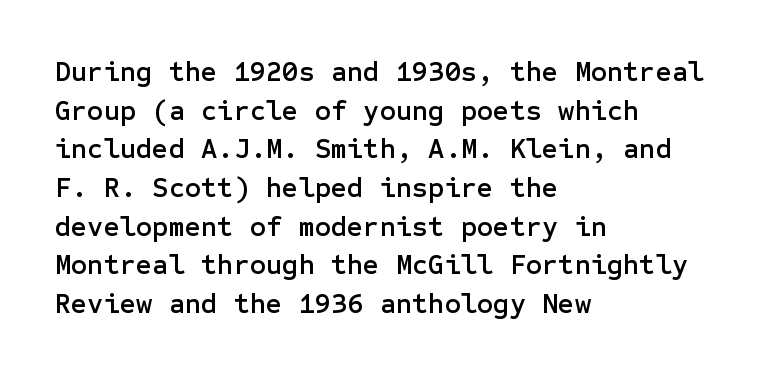
{"serif": "no", "italic": "no", "width": "normal", "stroke_contrast": "low", "x_height": "medium", "underline": "no", "align": "left", "line_spacing": "normal", "line_spacing_ratio": 1.38, "letter_spacing": "normal", "letter_spacing_em": 0.0, "glyph_px": 28}
